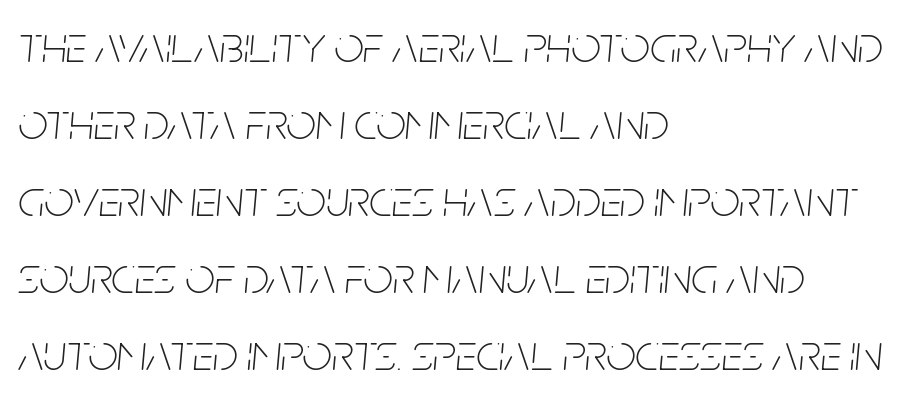
The image shows 52 px thin, condensed type, italic (leaning right); set left-aligned, normal line spacing (1.48x), normal letter spacing, not underlined; low stroke contrast and a large x-height.
